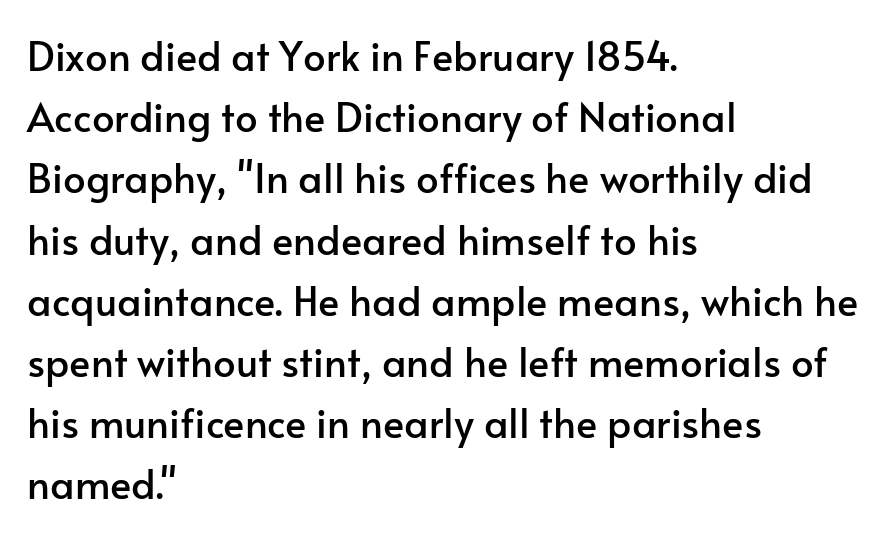
Q: Is the text italic (slanted)? A: No, it is upright.
Q: Is the typeface a serif or a sans-serif typeface? A: Sans-serif.
Q: Is the text underlined? A: No.
Q: How is the paragraph aligned? A: Left-aligned.
Q: Is the spacing between letters normal or unusually wide? A: Normal.
Q: Is the spacing between lines tight, normal or loose? A: Normal.
Q: Width (condensed, normal, or wide)? A: Normal.
Q: Stroke contrast? A: Low.
Q: x-height? A: Small.
Q: Monospaced? A: No.
